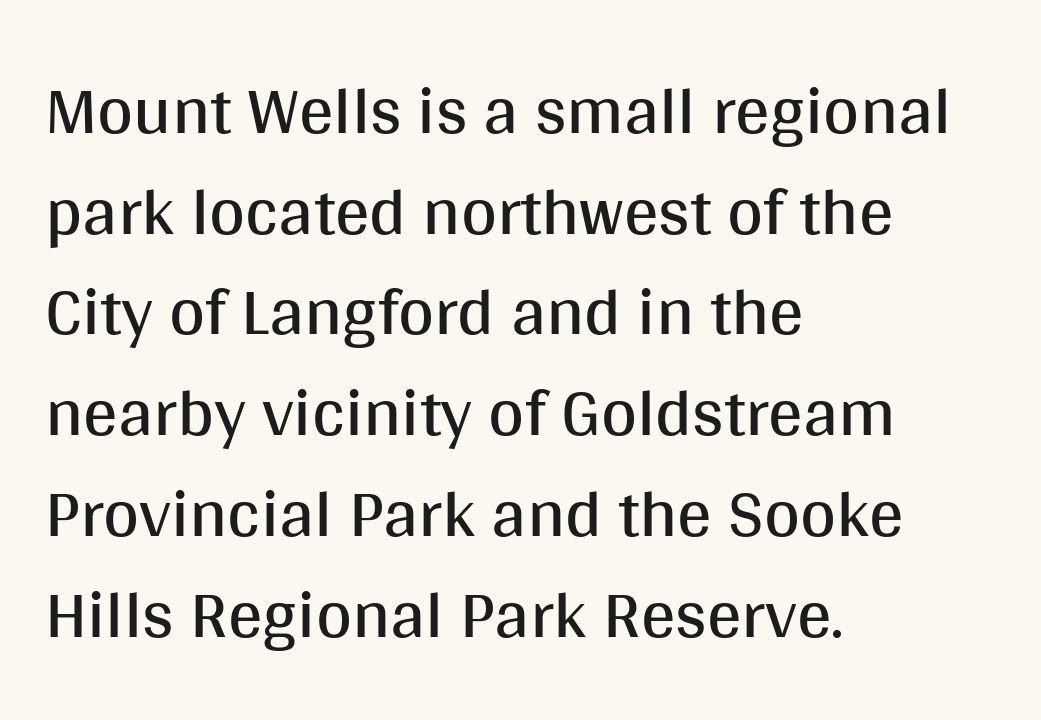
The image shows 69 px regular-weight sans-serif type, upright; set left-aligned, normal line spacing (1.46x), normal letter spacing, not underlined; medium stroke contrast and a large x-height.
